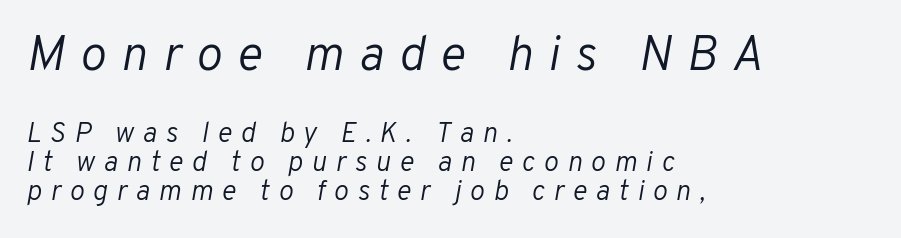
The image shows 49 px light type, italic (leaning right); set left-aligned, tight line spacing (1.05x), unusually wide letter spacing (+0.31 em), not underlined; the first (top) block is 1.75x larger; low stroke contrast and a medium x-height.
